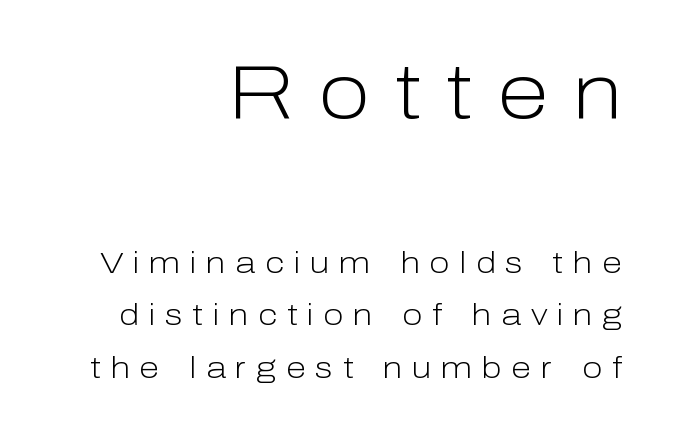
{"serif": "no", "italic": "no", "bold": "no", "weight": "light", "width": "normal", "stroke_contrast": "low", "x_height": "medium", "monospaced": "no", "underline": "no", "align": "right", "line_spacing_ratio": 1.76, "letter_spacing": "wide", "letter_spacing_em": 0.32, "larger_block": "first", "size_ratio": 2.53, "glyph_px": 76}
